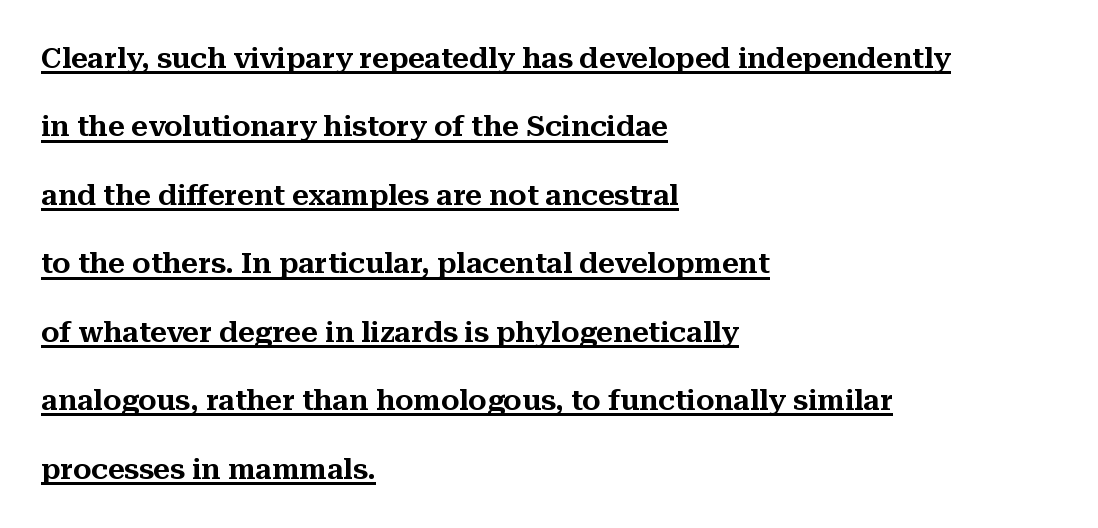
Q: Is the text italic (slanted)? A: No, it is upright.
Q: Is the typeface a serif or a sans-serif typeface? A: Serif.
Q: Is the text underlined? A: Yes.
Q: How is the paragraph aligned? A: Left-aligned.
Q: Is the spacing between letters normal or unusually wide? A: Normal.
Q: Is the spacing between lines tight, normal or loose? A: Loose.
Q: Width (condensed, normal, or wide)? A: Normal.
Q: Stroke contrast? A: Medium.
Q: x-height? A: Medium.
Q: Monospaced? A: No.
